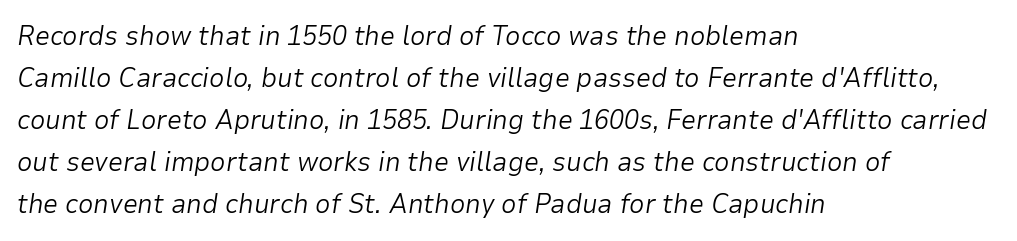
The image shows 27 px text type, italic (leaning right); set left-aligned, normal line spacing (1.56x), normal letter spacing, not underlined.
